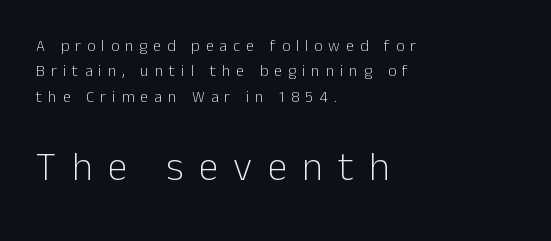
Q: Is the text bold? A: No.
Q: Is the text italic (slanted)? A: No, it is upright.
Q: Is the typeface a serif or a sans-serif typeface? A: Sans-serif.
Q: Is the text underlined? A: No.
Q: How is the paragraph aligned? A: Left-aligned.
Q: Is the spacing between letters normal or unusually wide? A: Unusually wide.
Q: Is the spacing between lines tight, normal or loose? A: Normal.
Q: Which block of text is set in a larger size, the first (top) or the second (bottom)? A: The second (bottom) one.
Q: Width (condensed, normal, or wide)? A: Normal.
Q: Stroke contrast? A: Low.
Q: x-height? A: Medium.
Q: Monospaced? A: No.
